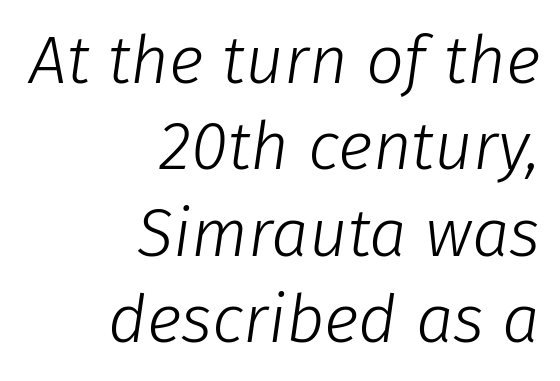
The face used here is proportionally spaced, like ordinary book or web type. The typeface has the unassuming heft of standard copy or less. A student would call this right alignment; a typographer would say flush right, rag left. Short note: letters normally spaced.
